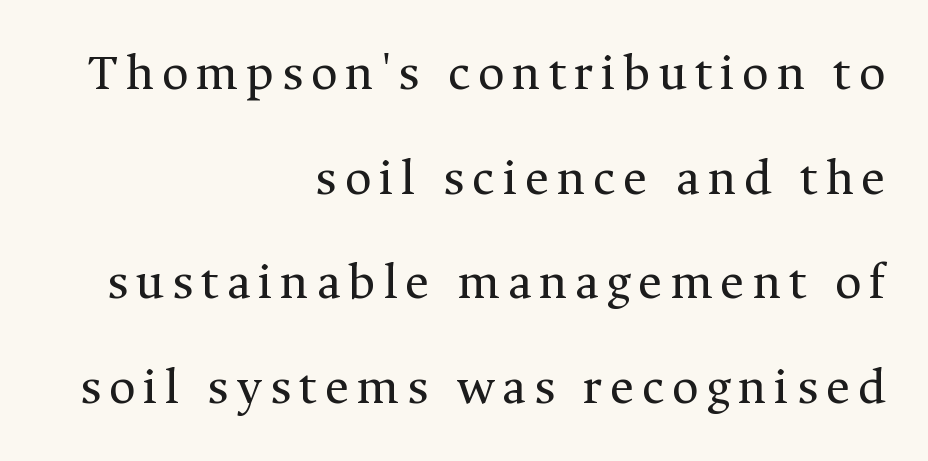
The image shows 52 px regular-weight serif type, upright; set right-aligned, loose line spacing (2.01x), not underlined; medium stroke contrast and a medium x-height.
